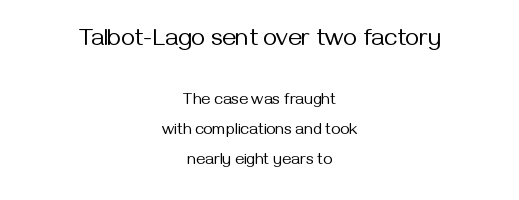
The gap between lines stays unmarked. A typesetter would mark this as roman, not italic. In this sample the first text group is rendered at the bigger scale. No letter is thick-stroked: the sample isn't bold.
